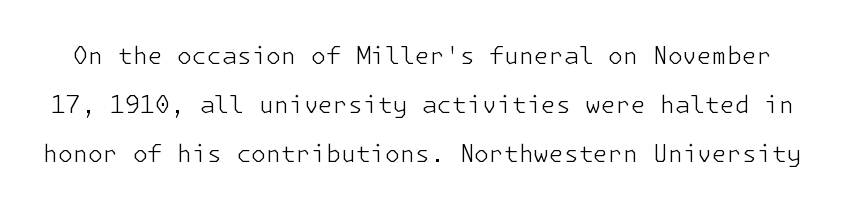
The image shows 24 px text type, upright; set loose line spacing (2.04x), normal letter spacing, not underlined.
